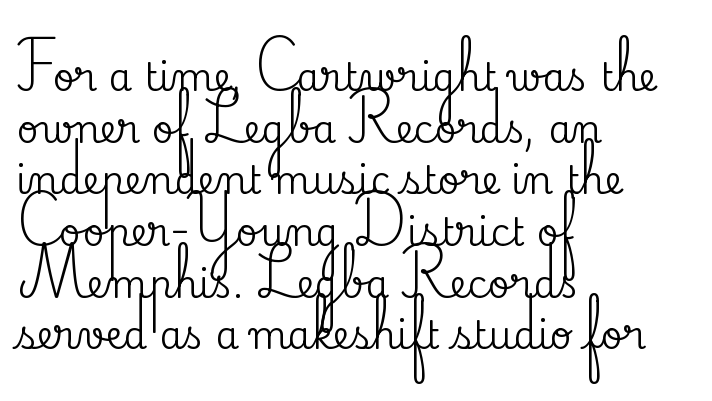
The rendering anchors every line to the left-hand side. Does the type have serifs? Yes, each stem ends in a small foot. Letters rest on an invisible, unmarked baseline. The letters stand straight up with perfectly vertical stems. Nobody touched the tracking dial on this one.
